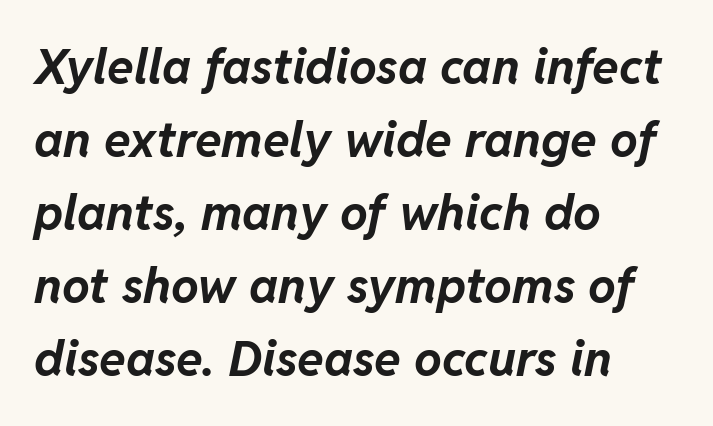
If you drew a ruler down the left edge, every line would touch it. Does the lettering tilt? It does — this is italic. Default kerning and tracking; the words read as compact shapes. Emphasis by weight is at full strength: bold. A clean baseline with only descenders dipping below it.
